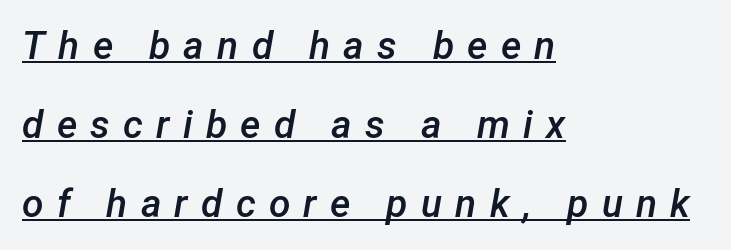
Reading down the block, your eye returns to a fixed left position each line. This is underlined copy, the kind a proofreader might mark for attention. You could not count columns in this text — the font is proportionally spaced. Loose tracking; the words dissolve into strings of separated letters. Moderately thickened strokes mark this as semibold type.
